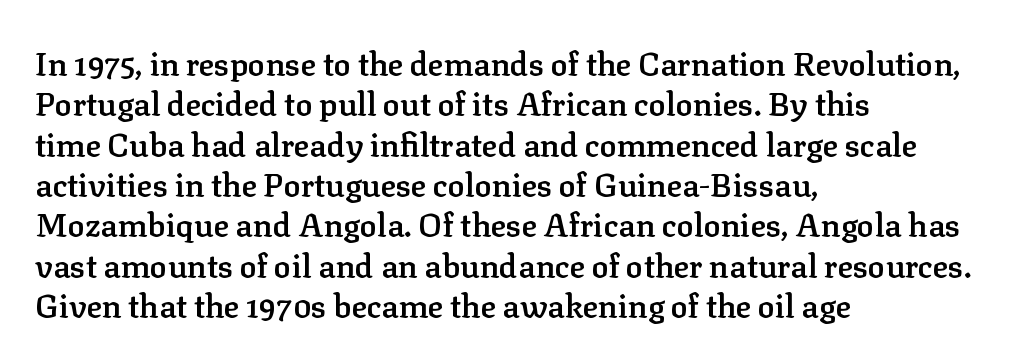
The image shows 32 px semibold serif type, upright; set left-aligned, normal line spacing (1.26x), normal letter spacing, not underlined; low stroke contrast and a medium x-height.
